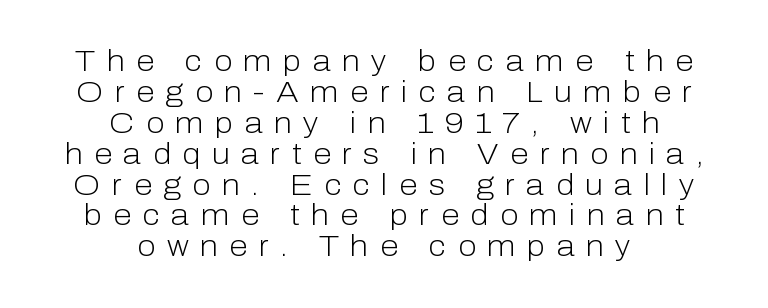
Grotesque or geometric, the face here clearly has no serifs. This is the regular roman posture of the typeface. Is the letter spacing exaggerated? Yes — the characters are pushed far apart. No letter is thick-stroked: the sample isn't bold. Each row of text sits above clean, open space.
